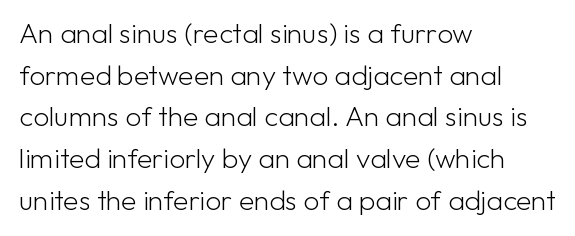
{"serif": "no", "italic": "no", "bold": "no", "weight": "light", "width": "normal", "stroke_contrast": "low", "x_height": "medium", "monospaced": "no", "underline": "no", "align": "left", "line_spacing": "normal", "line_spacing_ratio": 1.49, "letter_spacing": "normal", "letter_spacing_em": 0.0, "glyph_px": 28}
